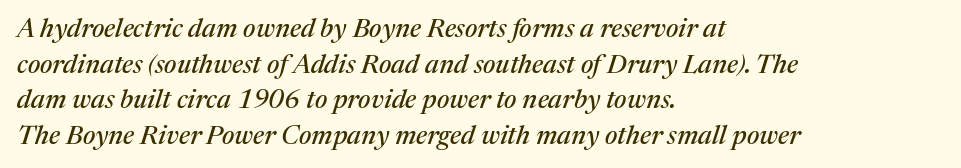
{"italic": "yes", "lean": "right", "slant_degrees": 17, "underline": "no", "align": "left", "line_spacing": "normal", "line_spacing_ratio": 1.37, "letter_spacing": "normal", "letter_spacing_em": 0.0, "glyph_px": 26}
